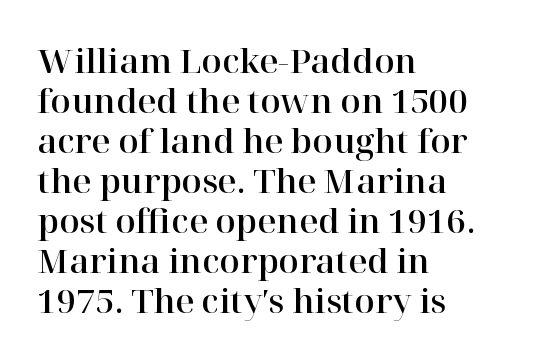
The image shows 33 px serif type, upright; set left-aligned, line spacing 1.21x, normal letter spacing, not underlined; high stroke contrast and a medium x-height.
